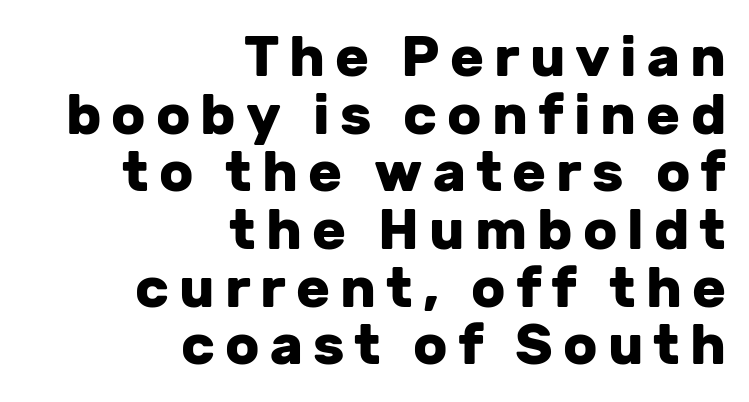
{"serif": "no", "italic": "no", "bold": "yes", "weight": "heavy", "width": "normal", "stroke_contrast": "low", "x_height": "medium", "monospaced": "no", "underline": "no", "align": "right", "line_spacing": "tight", "line_spacing_ratio": 1.03, "glyph_px": 56}
